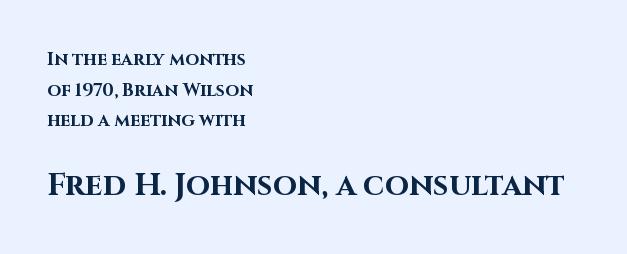
{"serif": "no", "italic": "no", "bold": "yes", "weight": "bold", "width": "normal", "stroke_contrast": "high", "x_height": "large", "monospaced": "no", "underline": "no", "align": "left", "line_spacing": "normal", "line_spacing_ratio": 1.7, "letter_spacing": "normal", "letter_spacing_em": 0.0, "larger_block": "second", "size_ratio": 1.72, "glyph_px": 31}
